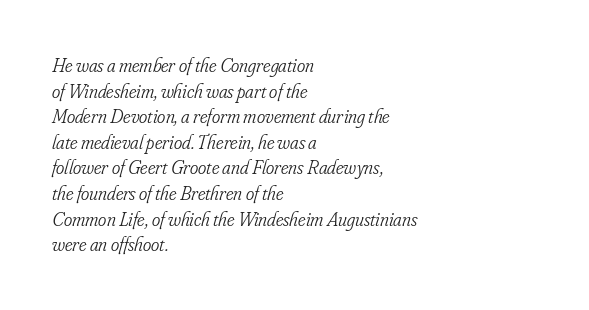
Stroke mass is kept to a normal reading level or below. Notice how descenders clear the ascenders below comfortably — that's standard leading. Yep, that's italic — everything's leaning. Standard letterfit; no display-style spreading of the glyphs. The paragraph has a hard left edge and a soft right edge.
